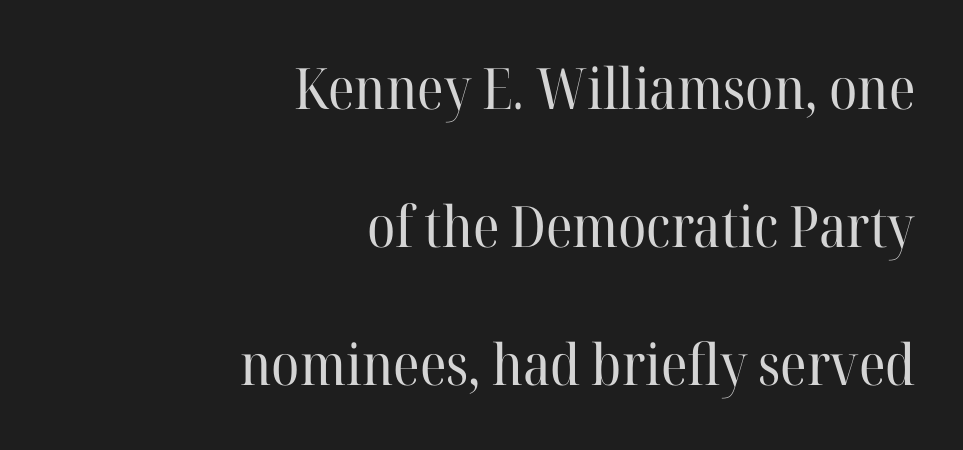
{"serif": "yes", "italic": "no", "bold": "no", "weight": "regular", "width": "normal", "stroke_contrast": "high", "x_height": "medium", "monospaced": "no", "underline": "no", "align": "right", "line_spacing": "loose", "line_spacing_ratio": 2.42, "letter_spacing": "normal", "letter_spacing_em": 0.0, "glyph_px": 57}
